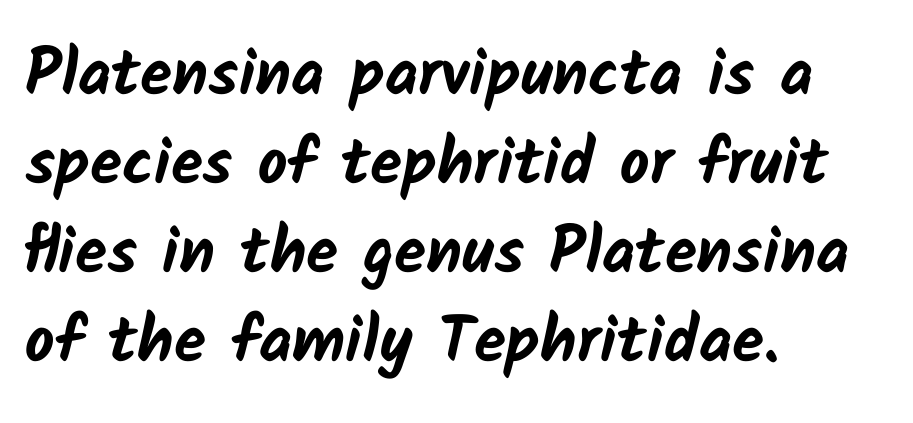
In terms of leading, this rendering sits right in the middle. Look at the bottom of the vertical strokes: they stop flat, with no serifs. Tracking here is standard; glyphs follow each other at the usual distance. The words here are not underlined. Pretty heavy lettering here — definitely bold. The passage is arranged the way most books set body copy — flush left.
